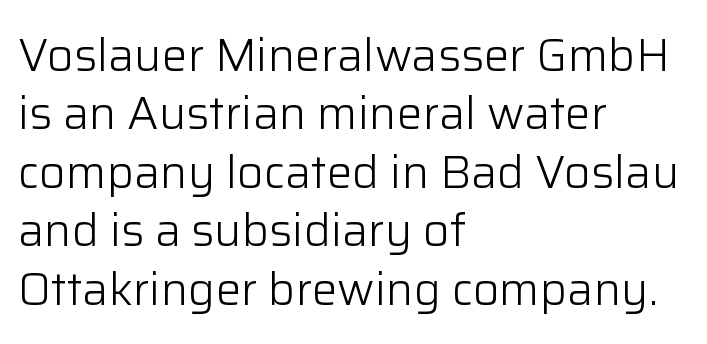
Q: Is the text bold? A: No.
Q: Is the text italic (slanted)? A: No, it is upright.
Q: Is the typeface a serif or a sans-serif typeface? A: Sans-serif.
Q: Is the text underlined? A: No.
Q: How is the paragraph aligned? A: Left-aligned.
Q: Is the spacing between letters normal or unusually wide? A: Normal.
Q: Is the spacing between lines tight, normal or loose? A: Normal.
Q: Width (condensed, normal, or wide)? A: Normal.
Q: Stroke contrast? A: Low.
Q: x-height? A: Medium.
Q: Monospaced? A: No.
